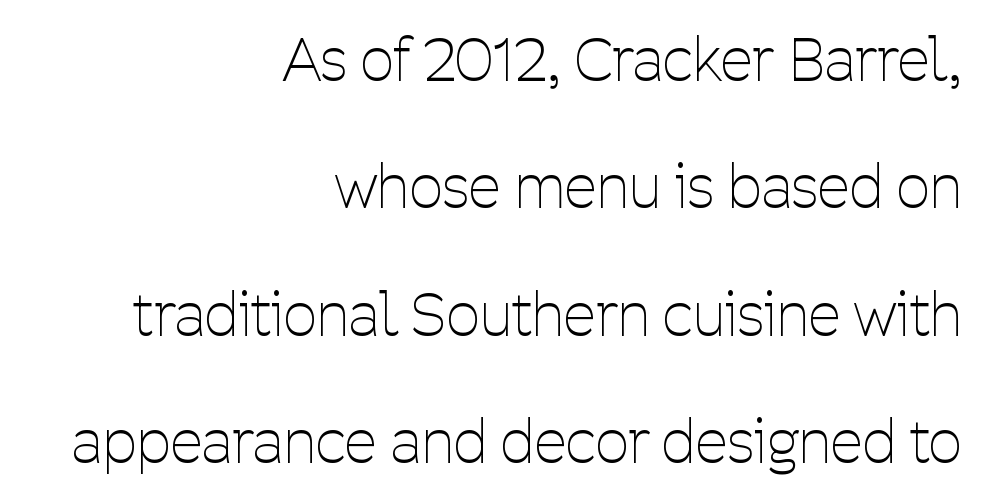
The image shows 59 px thin, condensed sans-serif type, upright; set right-aligned, loose line spacing (2.16x), normal letter spacing, not underlined; low stroke contrast and a medium x-height.
